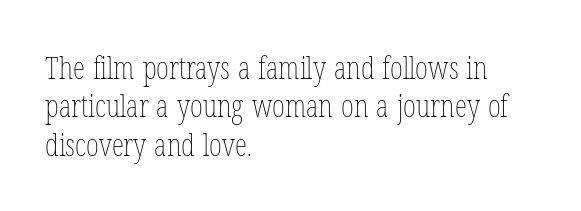
The image shows 31 px thin, condensed type, upright; set left-aligned, line spacing 1.24x, normal letter spacing, not underlined; low stroke contrast and a medium x-height.
